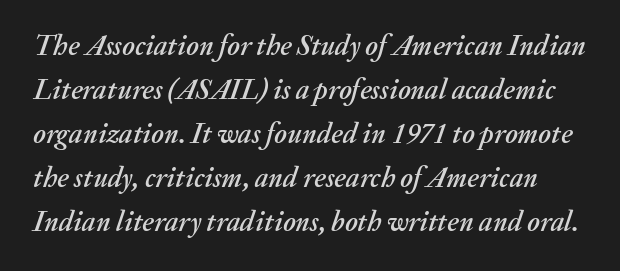
{"italic": "yes", "lean": "right", "slant_degrees": 20, "width": "normal", "stroke_contrast": "medium", "x_height": "medium", "monospaced": "no", "underline": "no", "line_spacing": "normal", "line_spacing_ratio": 1.57, "letter_spacing": "normal", "letter_spacing_em": 0.0, "glyph_px": 28}
